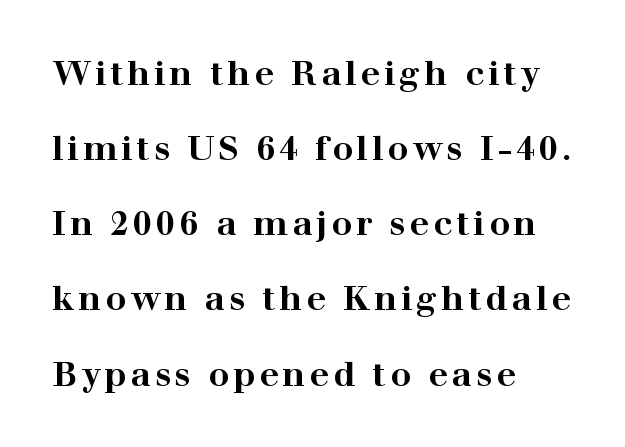
{"serif": "yes", "italic": "no", "bold": "yes", "weight": "bold", "width": "wide", "stroke_contrast": "high", "x_height": "medium", "monospaced": "no", "underline": "no", "align": "left", "line_spacing": "loose", "line_spacing_ratio": 2.21, "glyph_px": 34}
